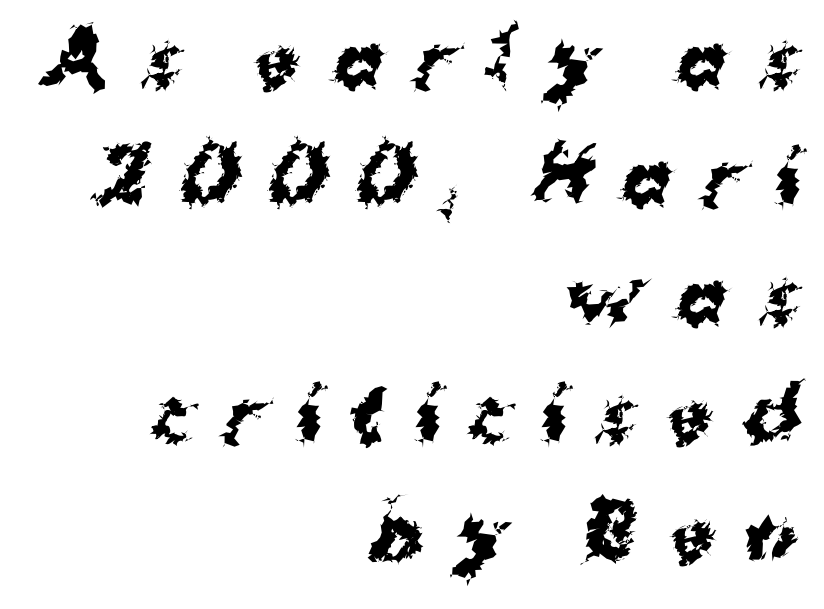
The glyphs are unaccompanied by any horizontal stroke below them. The paragraph shown leans on its right margin. The letters carry no serifs — their stems end cleanly without finishing strokes. The letters are bold, with thick, heavy strokes. These lines have a slow, spaced-out rhythm from letter to letter.
